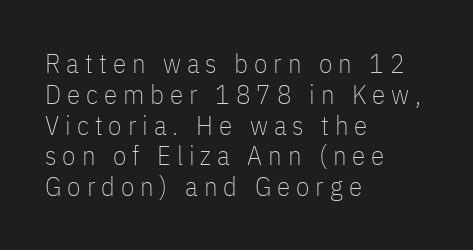
Q: Is the text bold? A: No.
Q: Is the text italic (slanted)? A: No, it is upright.
Q: Is the text underlined? A: No.
Q: How is the paragraph aligned? A: Left-aligned.
Q: Is the spacing between letters normal or unusually wide? A: Unusually wide.
Q: Is the spacing between lines tight, normal or loose? A: Tight.
